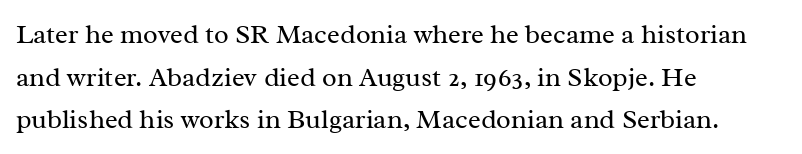
The image shows 27 px text type, upright; set left-aligned, normal line spacing (1.58x), normal letter spacing, not underlined.
